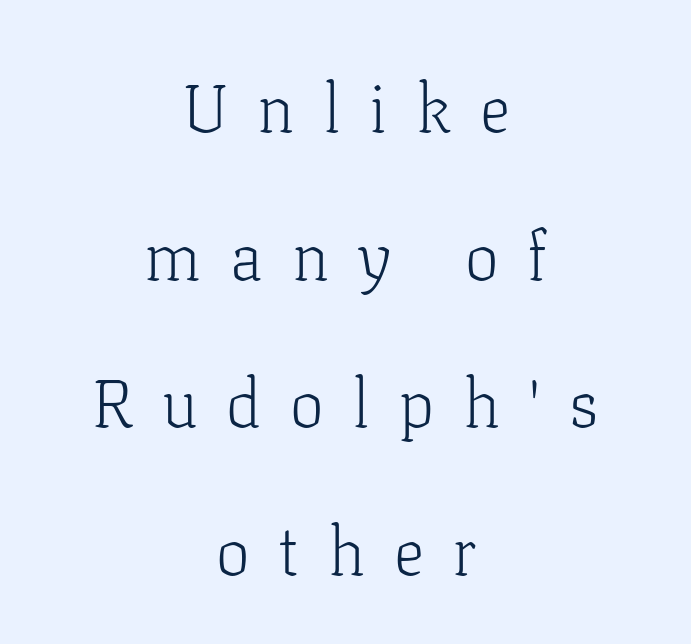
Serif or sans? Serif — the stroke terminals have little feet. The tracking reads as deliberately expanded to a designer's eye. Check the space under the baseline: it is left empty. The rendering uses a large line-height, opening up the rows. One-word summary of the alignment: center. This is not heavy type; no bold has been used.
